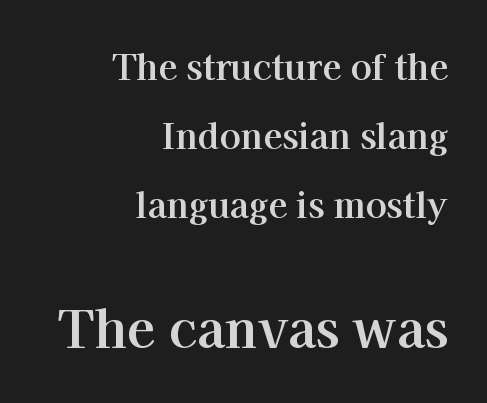
The image shows 52 px bold serif type, upright; set right-aligned, loose line spacing (1.97x), normal letter spacing, not underlined; the second (bottom) block is 1.49x larger; high stroke contrast and a medium x-height.
